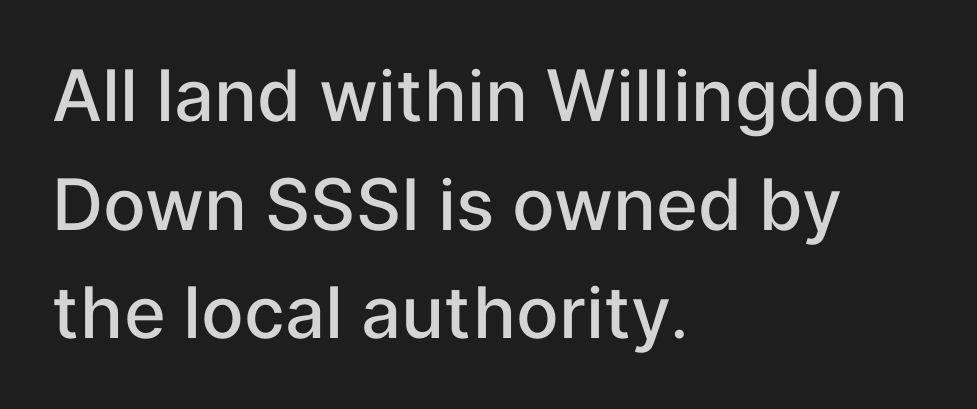
Q: Is the text bold? A: Semi-bold.
Q: Is the text italic (slanted)? A: No, it is upright.
Q: Is the typeface a serif or a sans-serif typeface? A: Sans-serif.
Q: Is the text underlined? A: No.
Q: How is the paragraph aligned? A: Left-aligned.
Q: Is the spacing between letters normal or unusually wide? A: Normal.
Q: Is the spacing between lines tight, normal or loose? A: Normal.
Q: Width (condensed, normal, or wide)? A: Normal.
Q: Stroke contrast? A: Low.
Q: x-height? A: Medium.
Q: Monospaced? A: No.
